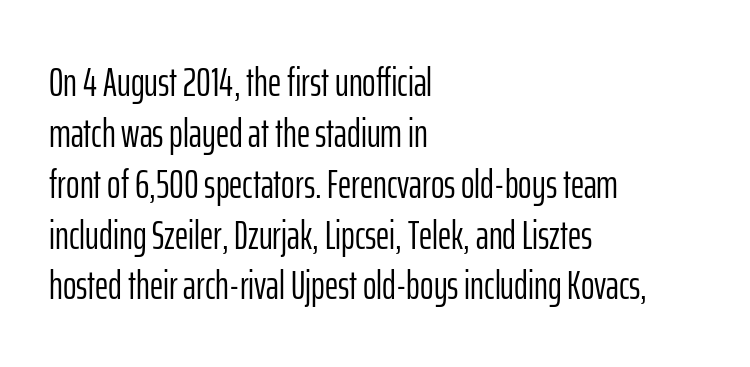
The image shows 41 px light, condensed sans-serif type, upright; set left-aligned, line spacing 1.24x, normal letter spacing, not underlined; low stroke contrast and a medium x-height.
